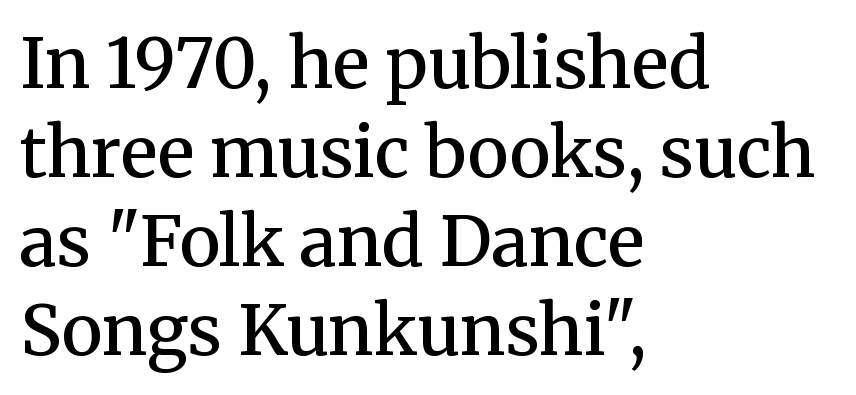
Q: Is the text bold? A: Semi-bold.
Q: Is the text italic (slanted)? A: No, it is upright.
Q: Is the typeface a serif or a sans-serif typeface? A: Serif.
Q: Is the text underlined? A: No.
Q: How is the paragraph aligned? A: Left-aligned.
Q: Is the spacing between letters normal or unusually wide? A: Normal.
Q: Is the spacing between lines tight, normal or loose? A: Normal.
Q: Width (condensed, normal, or wide)? A: Normal.
Q: Stroke contrast? A: Medium.
Q: x-height? A: Medium.
Q: Monospaced? A: No.
